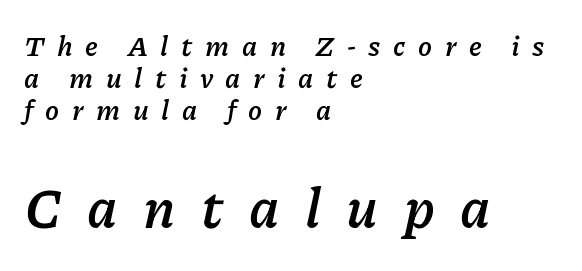
Q: Is the text bold? A: Yes.
Q: Is the text italic (slanted)? A: Yes, it leans right by about 11 degrees.
Q: Is the text underlined? A: No.
Q: How is the paragraph aligned? A: Left-aligned.
Q: Is the spacing between letters normal or unusually wide? A: Unusually wide.
Q: Is the spacing between lines tight, normal or loose? A: Tight.
Q: Which block of text is set in a larger size, the first (top) or the second (bottom)? A: The second (bottom) one.
Q: Width (condensed, normal, or wide)? A: Normal.
Q: Stroke contrast? A: Low.
Q: x-height? A: Medium.
Q: Monospaced? A: No.
